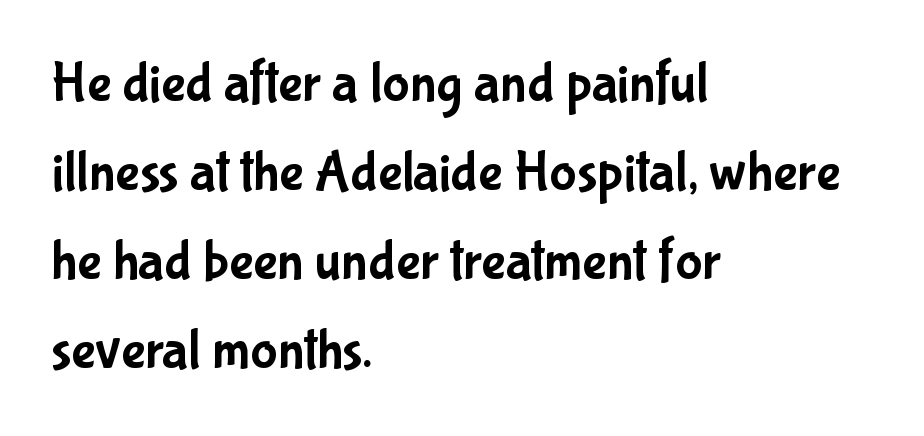
Q: Is the text italic (slanted)? A: No, it is upright.
Q: Is the typeface a serif or a sans-serif typeface? A: Sans-serif.
Q: Is the text underlined? A: No.
Q: How is the paragraph aligned? A: Left-aligned.
Q: Is the spacing between letters normal or unusually wide? A: Normal.
Q: Is the spacing between lines tight, normal or loose? A: Normal.
Q: Width (condensed, normal, or wide)? A: Condensed.
Q: Stroke contrast? A: Low.
Q: x-height? A: Medium.
Q: Monospaced? A: No.
